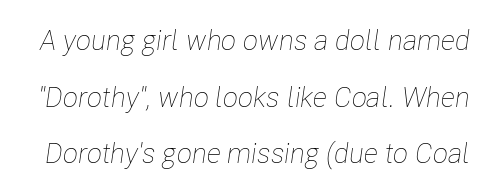
{"italic": "yes", "lean": "right", "slant_degrees": 8, "bold": "no", "weight": "thin", "width": "condensed", "stroke_contrast": "low", "x_height": "medium", "monospaced": "no", "underline": "no", "line_spacing": "loose", "line_spacing_ratio": 2.02, "letter_spacing": "normal", "letter_spacing_em": 0.0, "glyph_px": 28}
